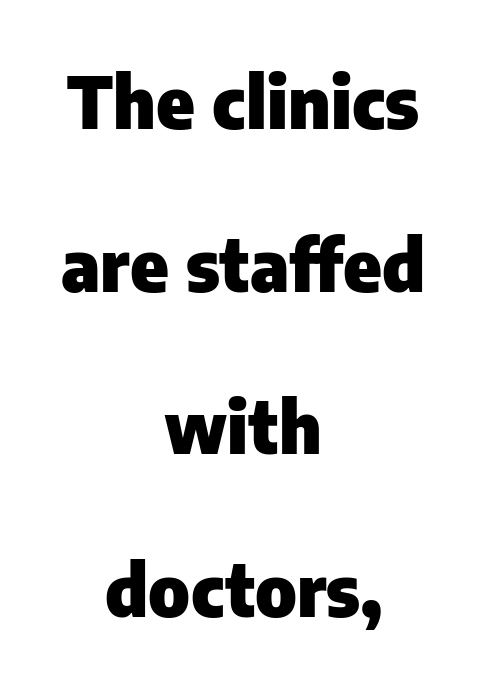
{"serif": "no", "italic": "no", "bold": "yes", "weight": "heavy", "width": "normal", "stroke_contrast": "low", "x_height": "medium", "monospaced": "no", "underline": "no", "align": "center", "line_spacing": "loose", "line_spacing_ratio": 2.26, "letter_spacing": "normal", "letter_spacing_em": 0.0, "glyph_px": 72}
